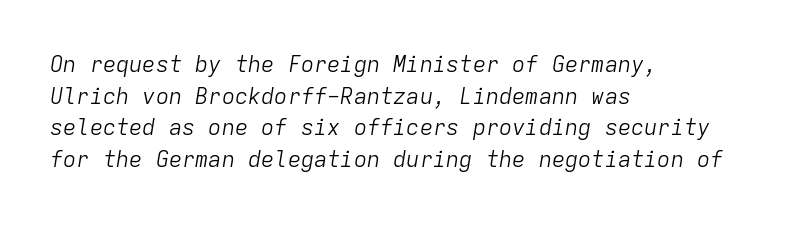
Q: Is the text bold? A: No.
Q: Is the text italic (slanted)? A: Yes, it leans right by about 9 degrees.
Q: Is the text underlined? A: No.
Q: How is the paragraph aligned? A: Left-aligned.
Q: Is the spacing between letters normal or unusually wide? A: Normal.
Q: Is the spacing between lines tight, normal or loose? A: Normal.
